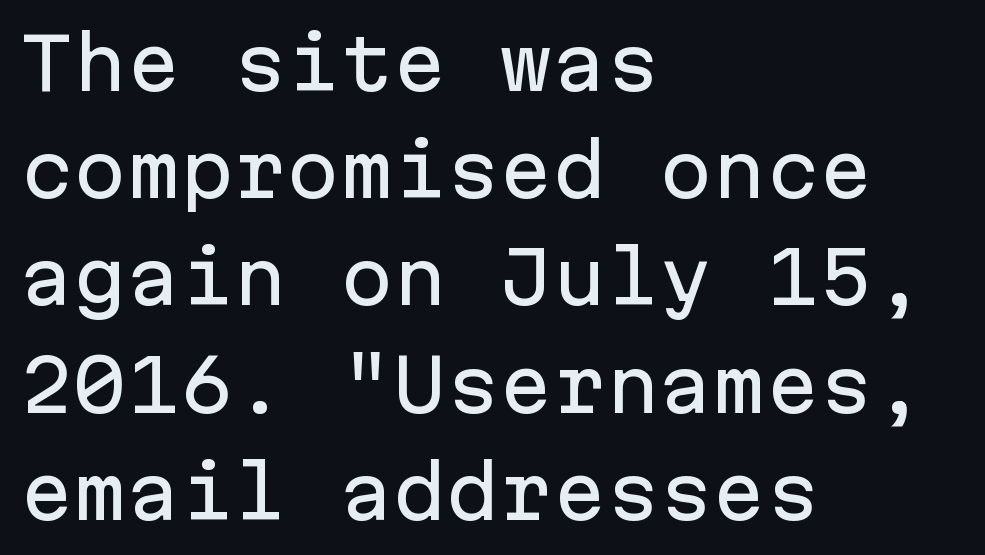
The image shows 71 px sans-serif type, upright, monospaced; set left-aligned, normal line spacing (1.51x), normal letter spacing, not underlined; low stroke contrast and a medium x-height.
